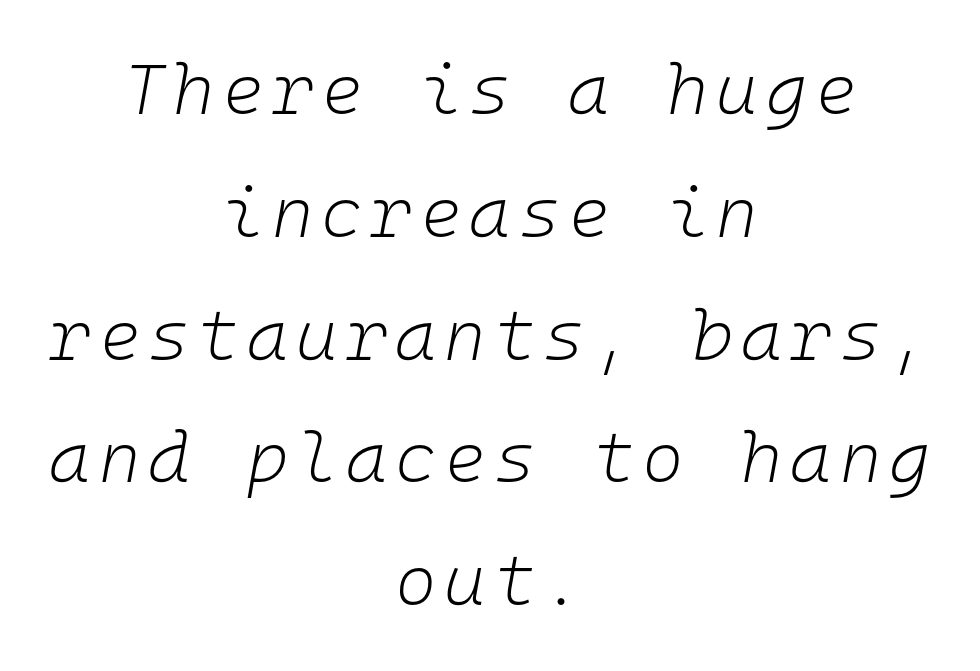
Q: Is the text bold? A: No.
Q: Is the text italic (slanted)? A: Yes, it leans right by about 10 degrees.
Q: Is the text underlined? A: No.
Q: How is the paragraph aligned? A: Centered.
Q: Width (condensed, normal, or wide)? A: Normal.
Q: Stroke contrast? A: Low.
Q: x-height? A: Medium.
Q: Monospaced? A: Yes.
